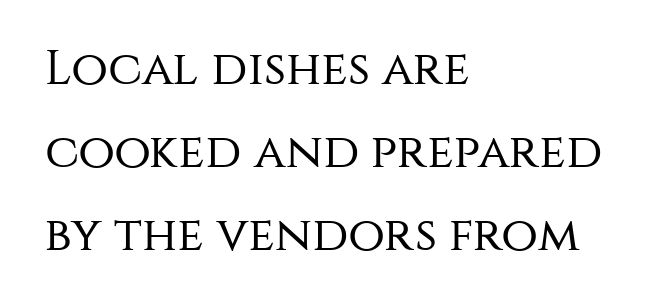
The image shows 48 px regular-weight sans-serif type, upright; set left-aligned, line spacing 1.73x, normal letter spacing, not underlined; medium stroke contrast and a large x-height.
